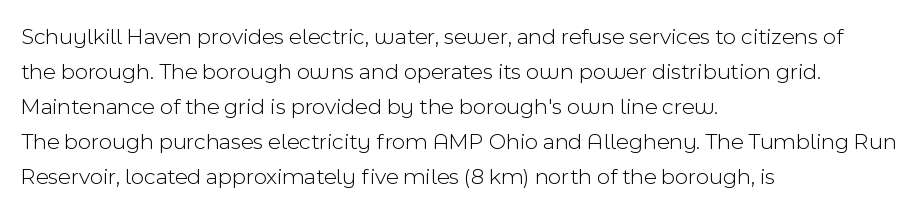
{"italic": "no", "bold": "no", "underline": "no", "align": "left", "line_spacing": "normal", "line_spacing_ratio": 1.52, "letter_spacing": "normal", "letter_spacing_em": 0.0, "glyph_px": 23}
